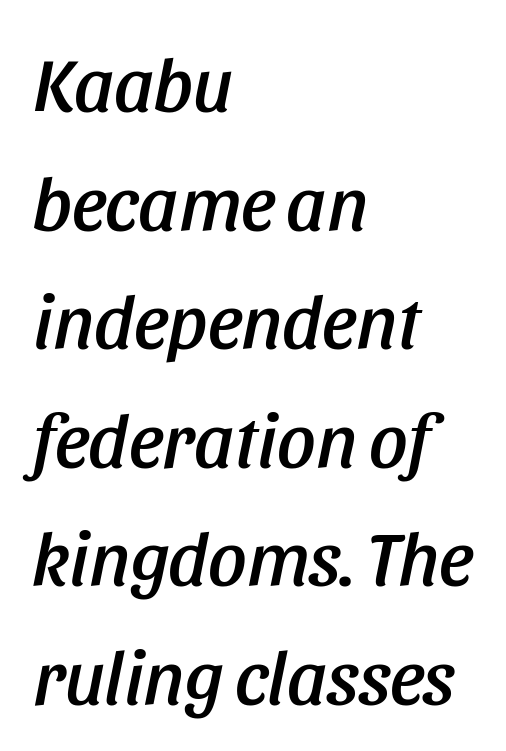
Q: Is the text italic (slanted)? A: Yes, it leans right by about 11 degrees.
Q: Is the text underlined? A: No.
Q: How is the paragraph aligned? A: Left-aligned.
Q: Is the spacing between letters normal or unusually wide? A: Normal.
Q: Is the spacing between lines tight, normal or loose? A: Normal.
Q: Width (condensed, normal, or wide)? A: Condensed.
Q: Stroke contrast? A: Low.
Q: x-height? A: Large.
Q: Monospaced? A: No.
